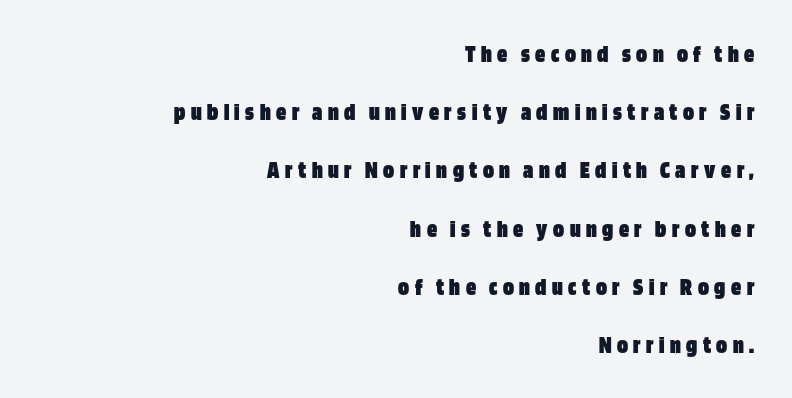
The image shows 25 px bold type, upright; set right-aligned, loose line spacing (2.33x), unusually wide letter spacing (+0.22 em), not underlined.
